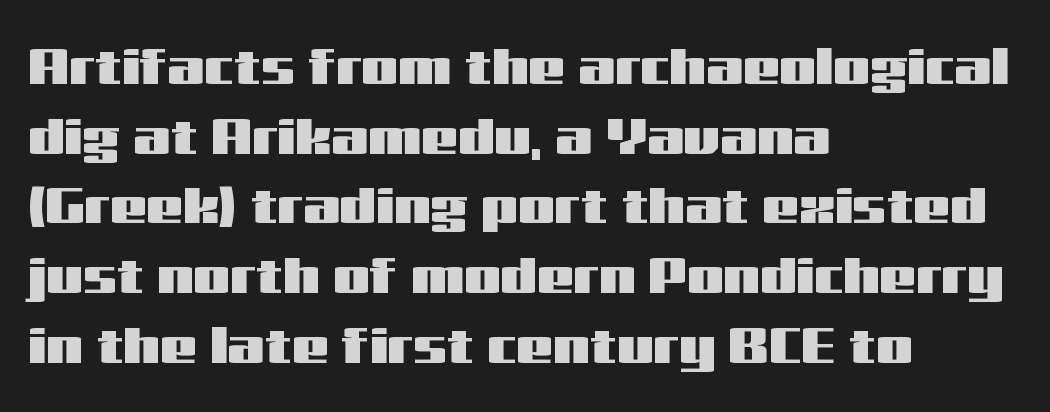
Evenly set lines give the paragraph a standard silhouette. Line starts are locked; line ends wander. Note the varied advance widths — an 'i' is clearly narrower than an 'm'. Compared with typical body copy, the letter spacing here is the same.
